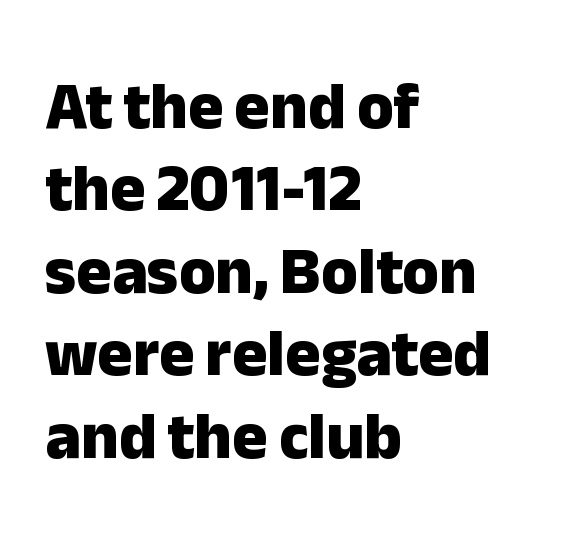
The image shows 66 px heavy sans-serif type, upright; set left-aligned, normal line spacing (1.25x), normal letter spacing, not underlined; low stroke contrast and a medium x-height.
